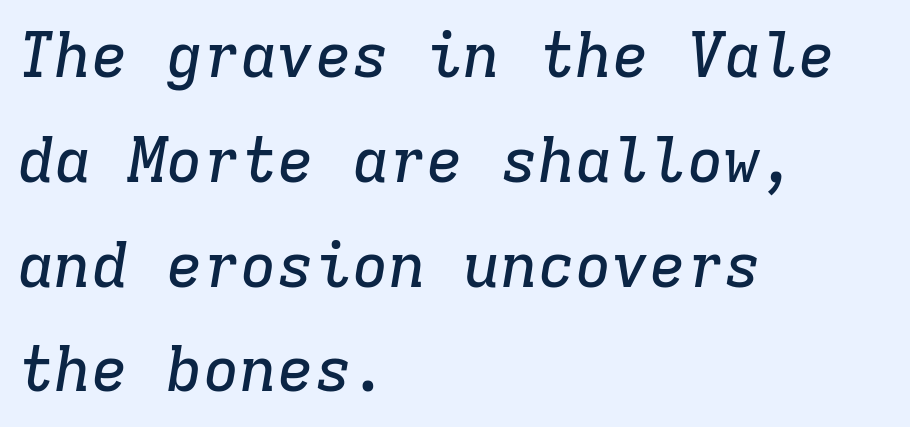
Q: Is the text italic (slanted)? A: Yes, it leans right by about 9 degrees.
Q: Is the typeface a serif or a sans-serif typeface? A: Serif.
Q: Is the text underlined? A: No.
Q: How is the paragraph aligned? A: Left-aligned.
Q: Is the spacing between letters normal or unusually wide? A: Normal.
Q: Is the spacing between lines tight, normal or loose? A: Normal.
Q: Width (condensed, normal, or wide)? A: Normal.
Q: Stroke contrast? A: Low.
Q: x-height? A: Medium.
Q: Monospaced? A: Yes.
